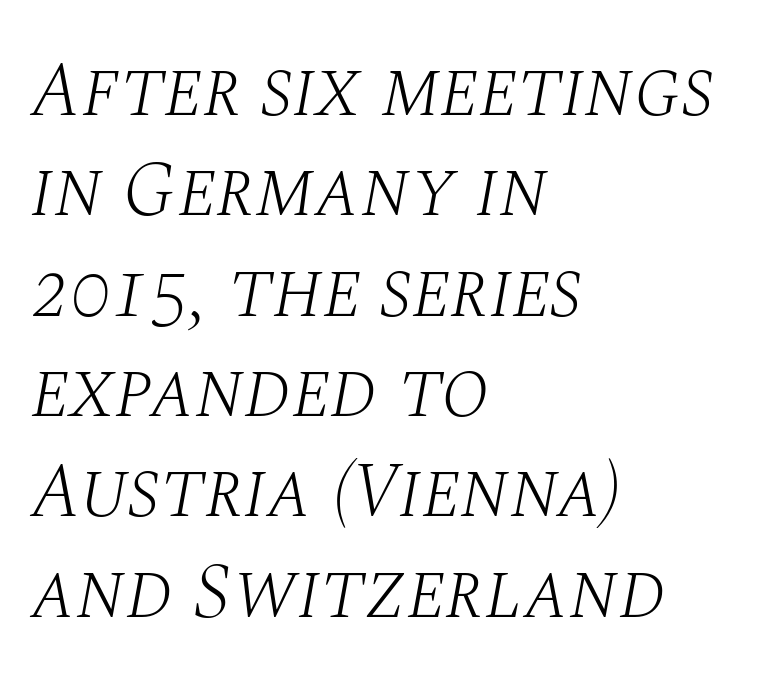
Just letters on the line, the space beneath them empty. Here the designer chose a conventional face with non-uniform glyph widths. Does extra space separate the letters? No, they use regular spacing. The axis of the letterforms is tilted away from vertical. Look at the bottom of the vertical strokes: they flare into serifs here.
